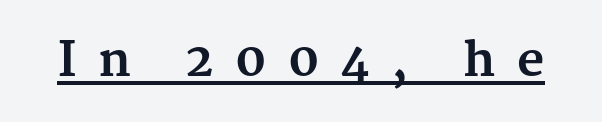
{"serif": "yes", "italic": "no", "bold": "yes", "weight": "bold", "width": "normal", "stroke_contrast": "medium", "x_height": "medium", "monospaced": "no", "underline": "yes", "letter_spacing": "wide", "letter_spacing_em": 0.45, "glyph_px": 47}
